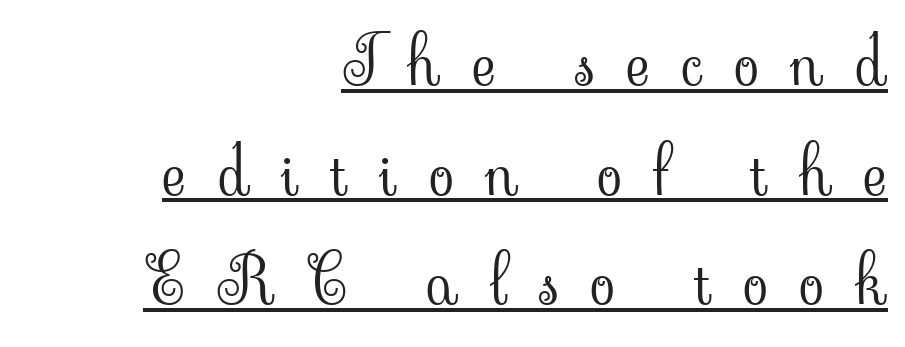
Weight: not bold — regular or lighter. The glyphs are accompanied by a horizontal stroke just below them. Looks like regular typesetting: each glyph gets only the width it needs. A typesetter would mark this as roman, not italic.
